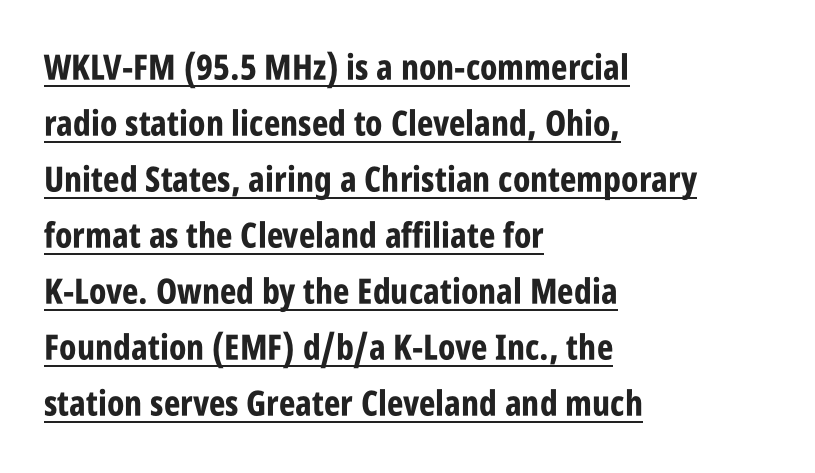
A classic flush-left, rag-right setting is used for this passage. Look at the tracking — it's just the regular setting, nothing added. The passage shown stacks its lines at a standard gap. The strokes are fattened all the way to bold. Regarding serifs, this sample does without them. A continuous stroke trails under the words, as in a hyperlink.
